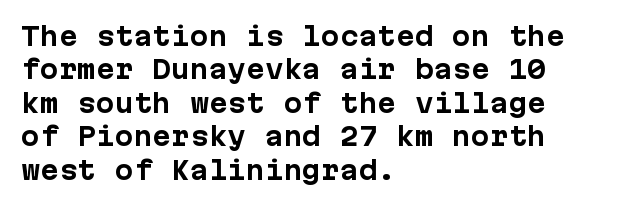
{"italic": "no", "bold": "yes", "underline": "no", "align": "left", "line_spacing": "normal", "line_spacing_ratio": 1.34, "letter_spacing": "normal", "letter_spacing_em": 0.0, "glyph_px": 25}
